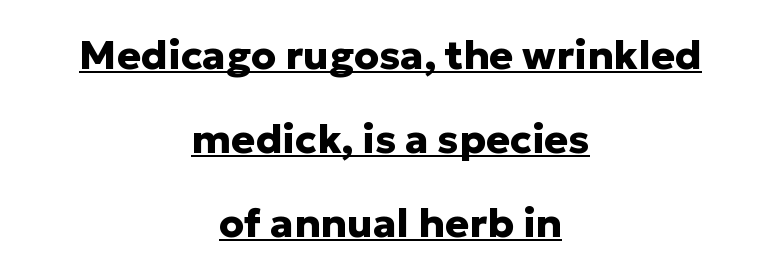
{"serif": "no", "italic": "no", "bold": "yes", "weight": "heavy", "width": "normal", "stroke_contrast": "low", "x_height": "medium", "monospaced": "no", "underline": "yes", "align": "center", "line_spacing": "loose", "line_spacing_ratio": 2.1, "letter_spacing": "normal", "letter_spacing_em": 0.0, "glyph_px": 40}
